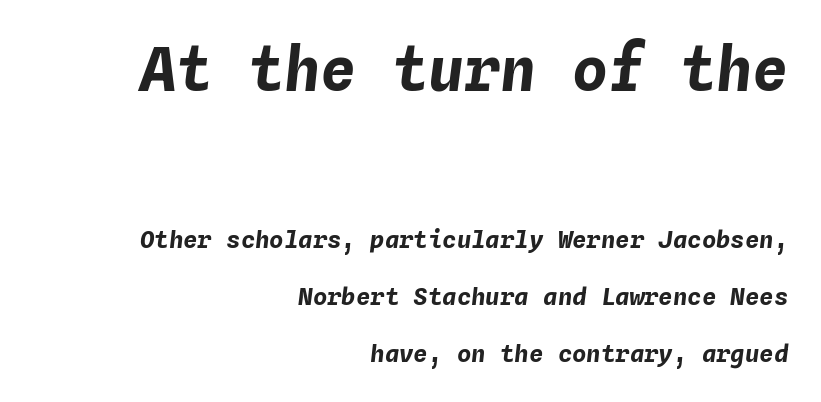
The image shows 60 px bold type, italic (leaning right), monospaced; set right-aligned, loose line spacing (2.38x), normal letter spacing, not underlined; the first (top) block is 2.5x larger; low stroke contrast and a medium x-height.
